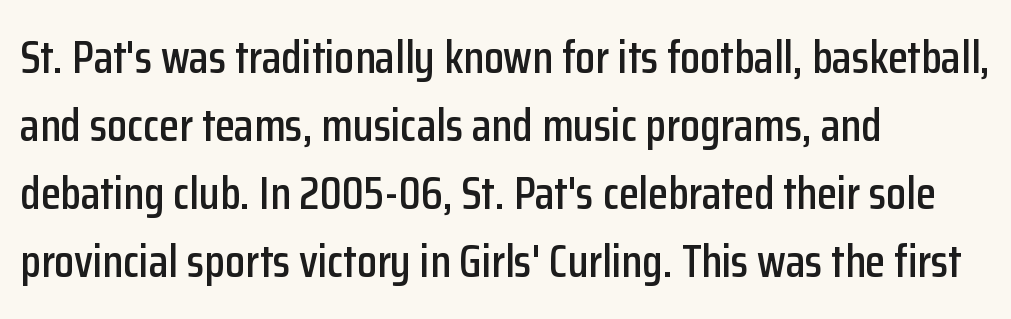
Q: Is the text italic (slanted)? A: No, it is upright.
Q: Is the typeface a serif or a sans-serif typeface? A: Sans-serif.
Q: Is the text underlined? A: No.
Q: How is the paragraph aligned? A: Left-aligned.
Q: Is the spacing between letters normal or unusually wide? A: Normal.
Q: Is the spacing between lines tight, normal or loose? A: Normal.
Q: Width (condensed, normal, or wide)? A: Condensed.
Q: Stroke contrast? A: Low.
Q: x-height? A: Medium.
Q: Monospaced? A: No.
